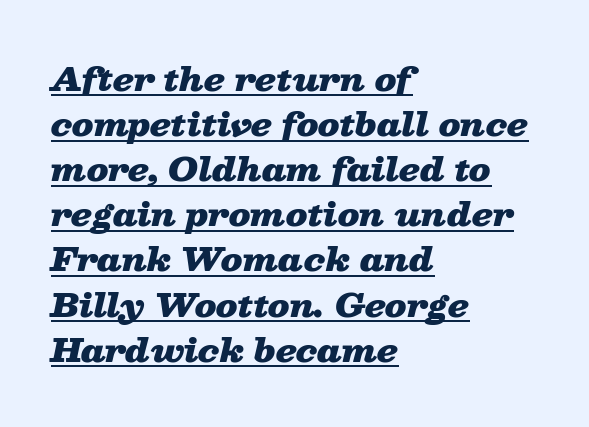
Q: Is the text bold? A: Yes.
Q: Is the text italic (slanted)? A: Yes, it leans right by about 13 degrees.
Q: Is the text underlined? A: Yes.
Q: How is the paragraph aligned? A: Left-aligned.
Q: Is the spacing between letters normal or unusually wide? A: Normal.
Q: Is the spacing between lines tight, normal or loose? A: Normal.
Q: Width (condensed, normal, or wide)? A: Wide.
Q: Stroke contrast? A: Low.
Q: x-height? A: Medium.
Q: Monospaced? A: No.
